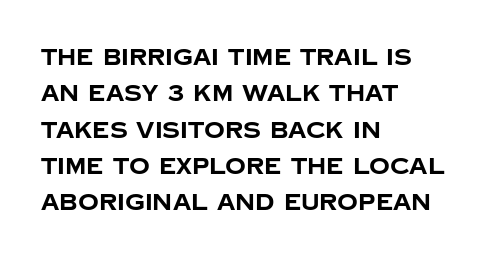
{"italic": "no", "bold": "yes", "underline": "no", "align": "left", "line_spacing": "normal", "line_spacing_ratio": 1.58, "letter_spacing": "normal", "letter_spacing_em": 0.0, "glyph_px": 23}
